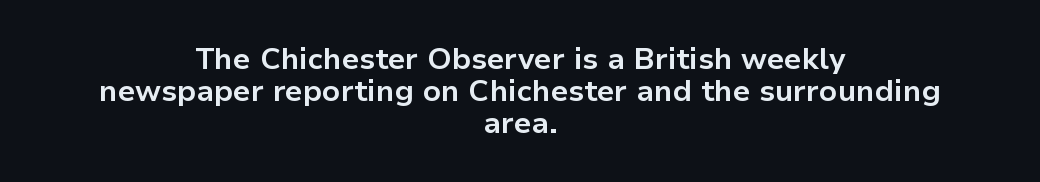
{"serif": "no", "italic": "no", "bold": "yes", "weight": "bold", "width": "normal", "stroke_contrast": "low", "x_height": "medium", "monospaced": "no", "underline": "no", "align": "center", "line_spacing": "tight", "line_spacing_ratio": 1.06, "letter_spacing": "normal", "letter_spacing_em": 0.0, "glyph_px": 30}
